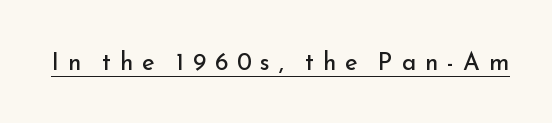
The tracking reads as deliberately expanded to a designer's eye. Honestly, the underline is the first thing you notice here. The letters look calm and open, with moderate or lighter stems. It's the straight-up-and-down kind of type.
